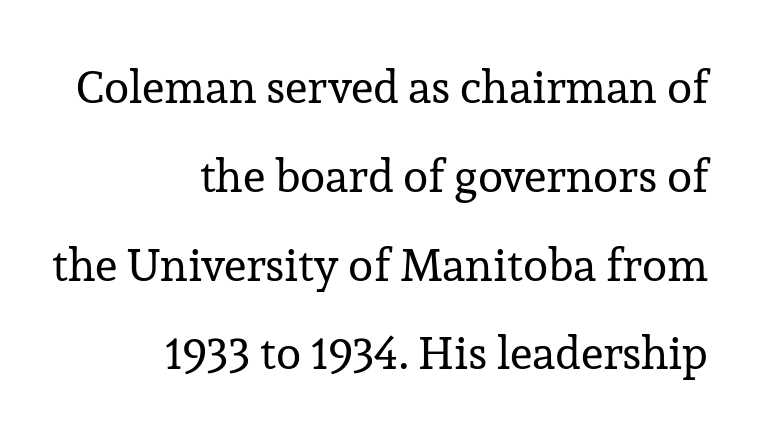
The image shows 46 px regular-weight serif type, upright; set right-aligned, loose line spacing (1.93x), normal letter spacing, not underlined; low stroke contrast and a medium x-height.
